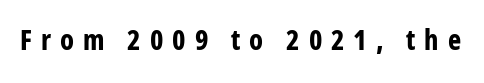
The image shows 28 px bold, condensed sans-serif type, upright; set unusually wide letter spacing (+0.32 em), not underlined; low stroke contrast and a medium x-height.
